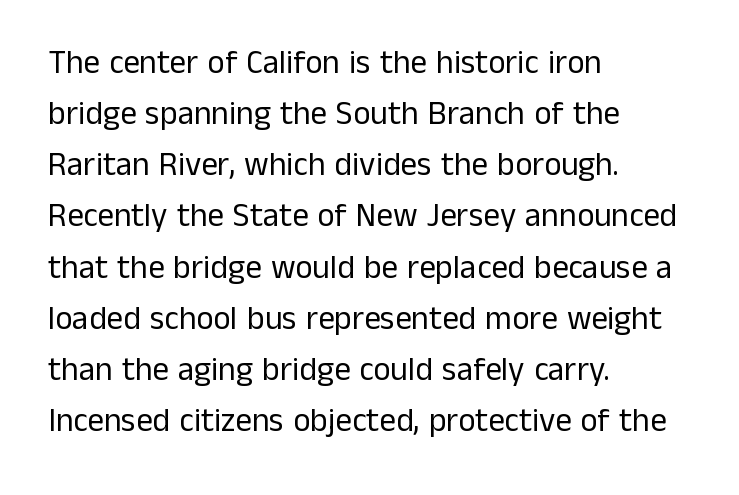
The lines sit at an ordinary, default distance from one another. The strip under each line holds only bare page. The type sits square on the baseline with zero lean. The typeface chosen for these lines omits serifs. The paragraph shown leans on its left margin. You could call the tracking neutral — neither tight nor loose.
